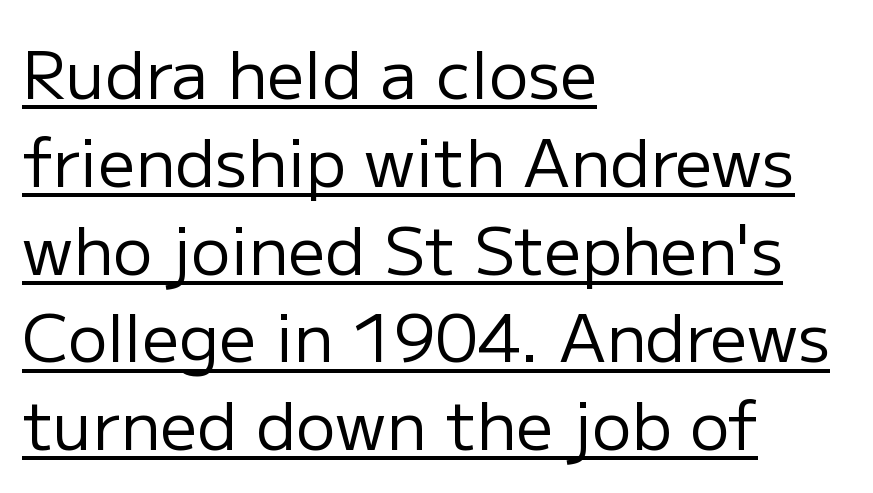
The image shows 66 px regular-weight sans-serif type, upright; set left-aligned, normal line spacing (1.33x), normal letter spacing, underlined; low stroke contrast and a medium x-height.
